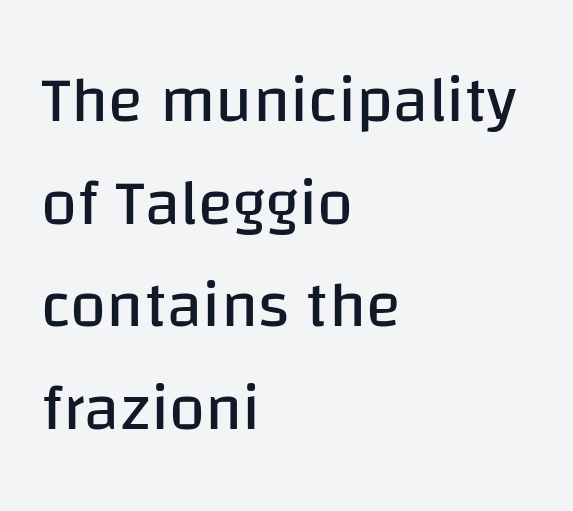
The image shows 65 px regular-weight sans-serif type, upright; set left-aligned, normal line spacing (1.58x), normal letter spacing, not underlined; low stroke contrast and a large x-height.
